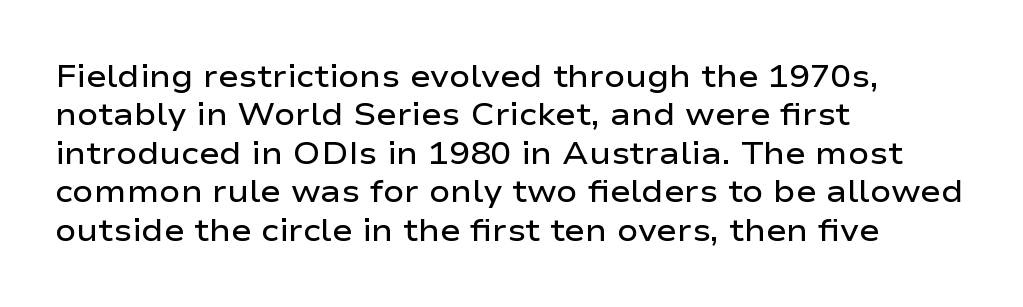
The image shows 31 px semibold, wide sans-serif type, upright; set left-aligned, line spacing 1.24x, normal letter spacing, not underlined; low stroke contrast and a medium x-height.
